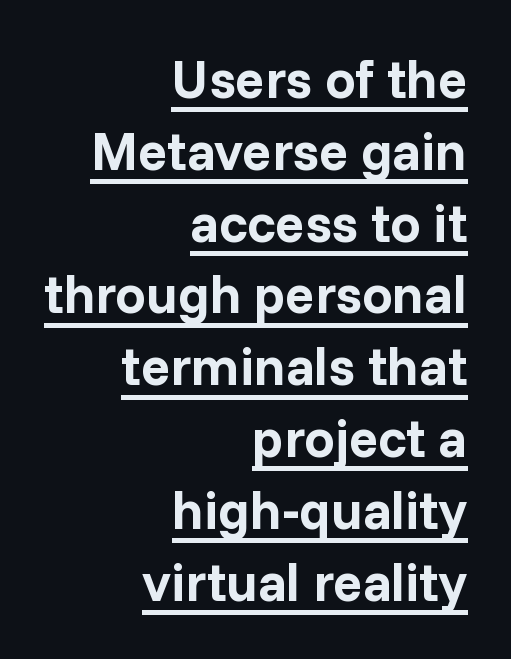
Q: Is the text bold? A: Yes.
Q: Is the text italic (slanted)? A: No, it is upright.
Q: Is the typeface a serif or a sans-serif typeface? A: Sans-serif.
Q: Is the text underlined? A: Yes.
Q: How is the paragraph aligned? A: Right-aligned.
Q: Is the spacing between letters normal or unusually wide? A: Normal.
Q: Is the spacing between lines tight, normal or loose? A: Normal.
Q: Width (condensed, normal, or wide)? A: Normal.
Q: Stroke contrast? A: Low.
Q: x-height? A: Medium.
Q: Monospaced? A: No.
